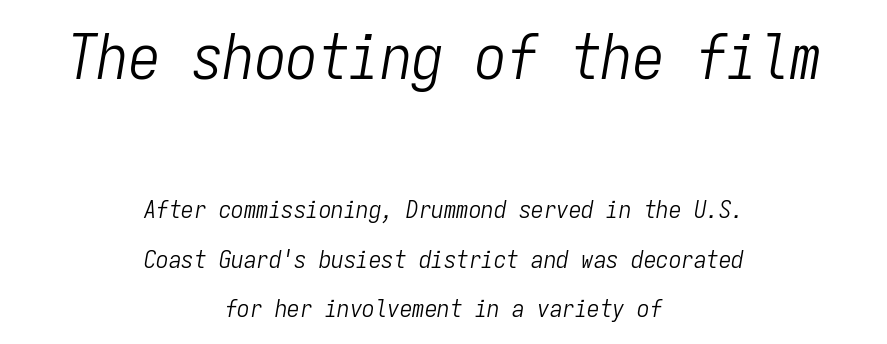
Q: Is the text bold? A: No.
Q: Is the text italic (slanted)? A: Yes, it leans right by about 9 degrees.
Q: Is the text underlined? A: No.
Q: How is the paragraph aligned? A: Centered.
Q: Is the spacing between letters normal or unusually wide? A: Normal.
Q: Is the spacing between lines tight, normal or loose? A: Loose.
Q: Which block of text is set in a larger size, the first (top) or the second (bottom)? A: The first (top) one.
Q: Width (condensed, normal, or wide)? A: Condensed.
Q: Stroke contrast? A: Low.
Q: x-height? A: Medium.
Q: Monospaced? A: Yes.
